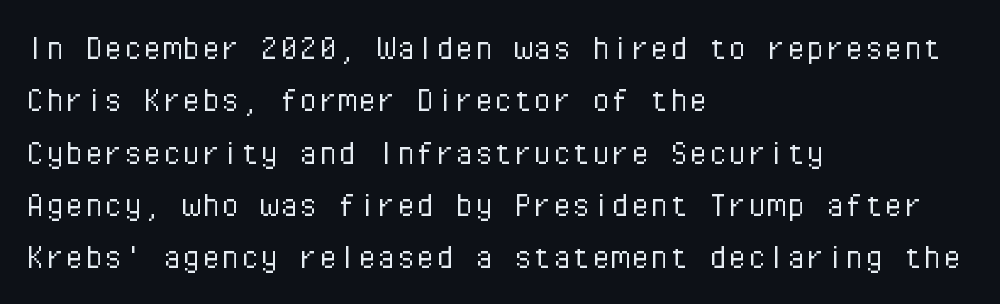
Note the uniform advance width — an 'i' takes as much space as an 'm'. Quick note: underline off. Observe the ordinary spacing: letters are neighbours, not strangers. The passage is arranged the way most books set body copy — flush left. In terms of posture, this sample is upright.
